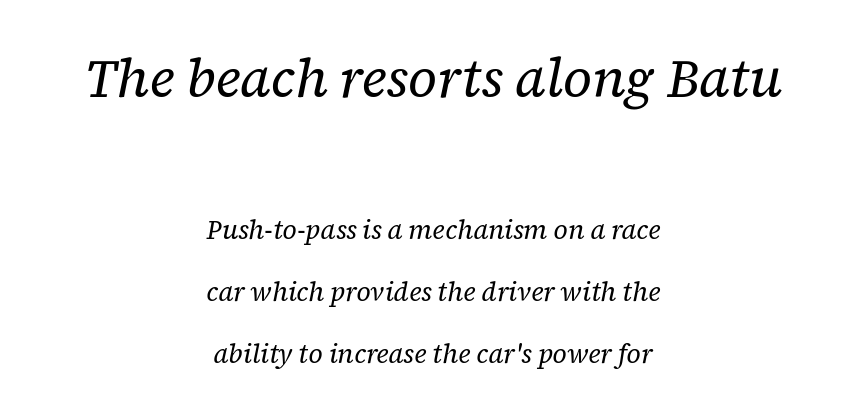
Would a proofreader flag this as italicized? Yes. A bare baseline throughout the passage. Do the characters align in a grid? No, the font is proportional. Stroke thickness stays within the range of a standard reading face or lighter. This rendering uses center alignment, leaving both contours irregular but symmetric.
